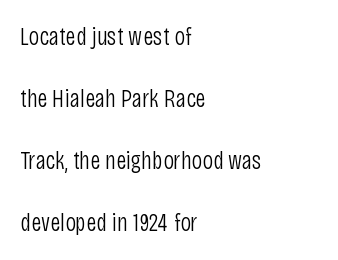
This sample uses plain, unmodified letter spacing. Italic? Not at all — the glyphs are vertical. The foot of each line stays bare and open. The leading is generous, giving the passage an open texture. Line starts are locked; line ends wander.
